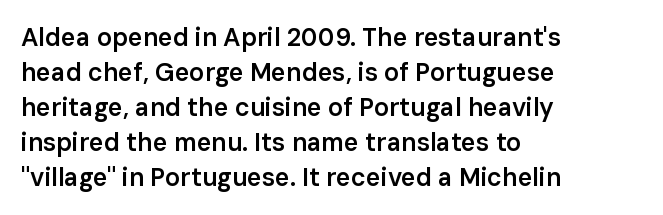
{"italic": "no", "bold": "semi", "underline": "no", "align": "left", "line_spacing": "normal", "line_spacing_ratio": 1.4, "letter_spacing": "normal", "letter_spacing_em": 0.0, "glyph_px": 25}
